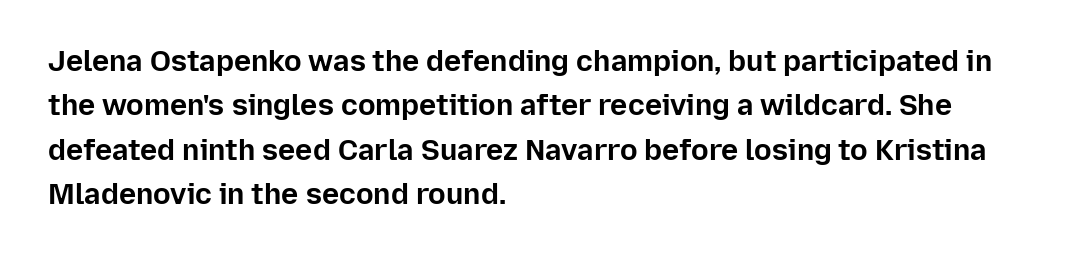
The passage shown is typed in a proportional face where columns would drift. Check where the strokes stop: nothing finishes them off — pure sans. Horizontal alignment here is leftward, the default for most running prose. Rule under the text: the space is simply empty. You'd pick this weight for a headline — it's a proper bold. Horizontal bands of white between lines are of average thickness.
